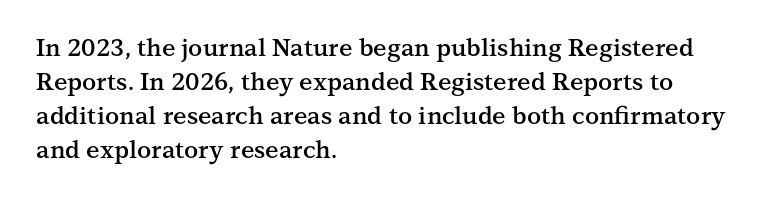
The image shows 24 px text type, upright; set left-aligned, normal line spacing (1.41x), normal letter spacing, not underlined.
